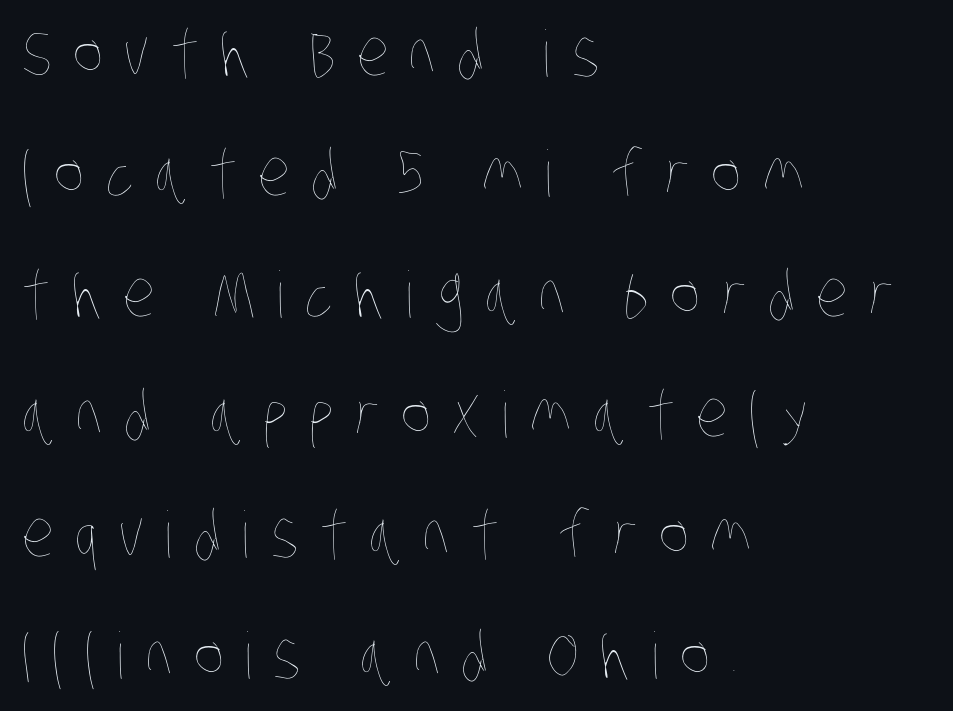
{"bold": "no", "weight": "thin", "width": "condensed", "stroke_contrast": "low", "x_height": "large", "monospaced": "no", "underline": "no", "align": "left", "line_spacing_ratio": 1.88, "letter_spacing": "wide", "letter_spacing_em": 0.33, "glyph_px": 64}
